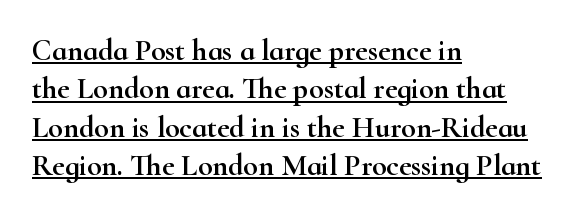
{"serif": "yes", "italic": "no", "width": "wide", "stroke_contrast": "high", "x_height": "small", "monospaced": "no", "underline": "yes", "align": "left", "line_spacing": "normal", "line_spacing_ratio": 1.28, "letter_spacing": "normal", "letter_spacing_em": 0.0, "glyph_px": 30}
